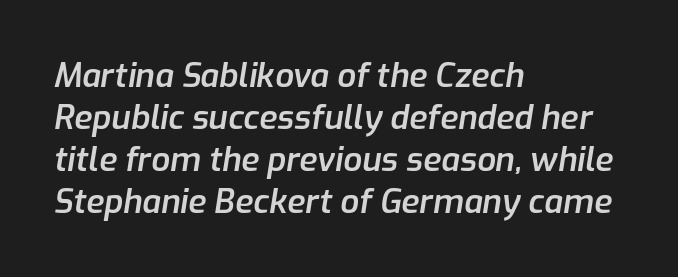
The image shows 33 px semibold type, italic (leaning right); set left-aligned, normal line spacing (1.27x), normal letter spacing, not underlined; low stroke contrast and a medium x-height.
